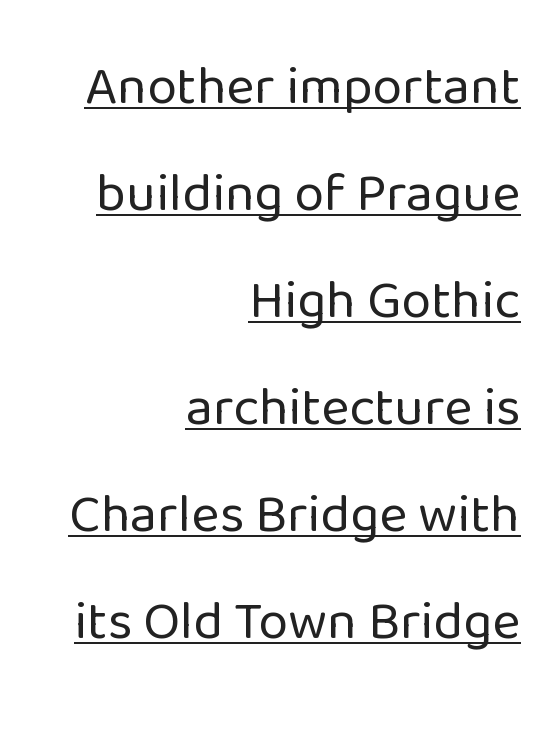
The image shows 54 px regular-weight sans-serif type, upright; set right-aligned, loose line spacing (1.98x), normal letter spacing, underlined; low stroke contrast and a medium x-height.
